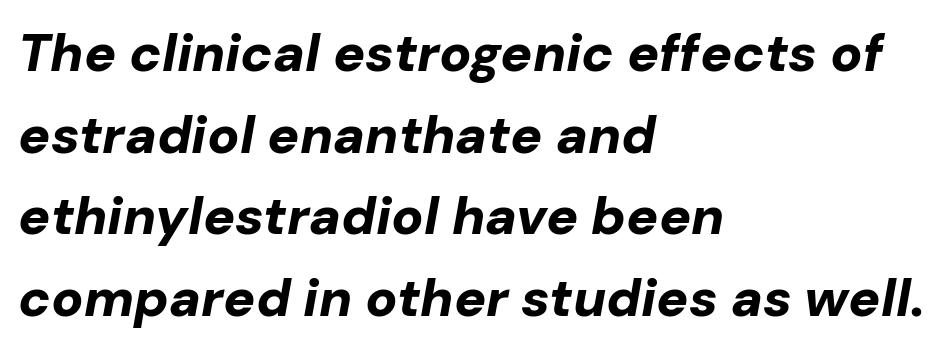
The image shows 53 px bold type, italic (leaning right); set left-aligned, normal line spacing (1.54x), normal letter spacing, not underlined; low stroke contrast and a medium x-height.
